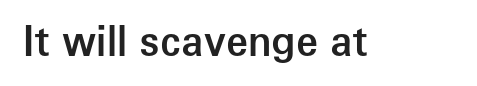
The rendering uses natural spacing where letterforms have individual widths. The area under the type is left untouched. Does the type have serifs? No, each stem ends abruptly. The specimen reads as upright at a glance. A somewhat darkened texture: the type is semibold rather than bold. You could call the tracking neutral — neither tight nor loose.
